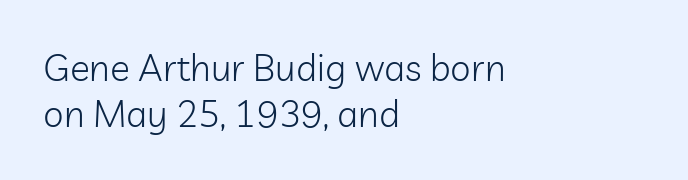
To sum up the face: it is a sans, with no serifs. A typesetter would call this proportional, since set widths differ per character. Caption: standard tracking, unaltered. Does the copy run flush right? No — it runs flush left.
